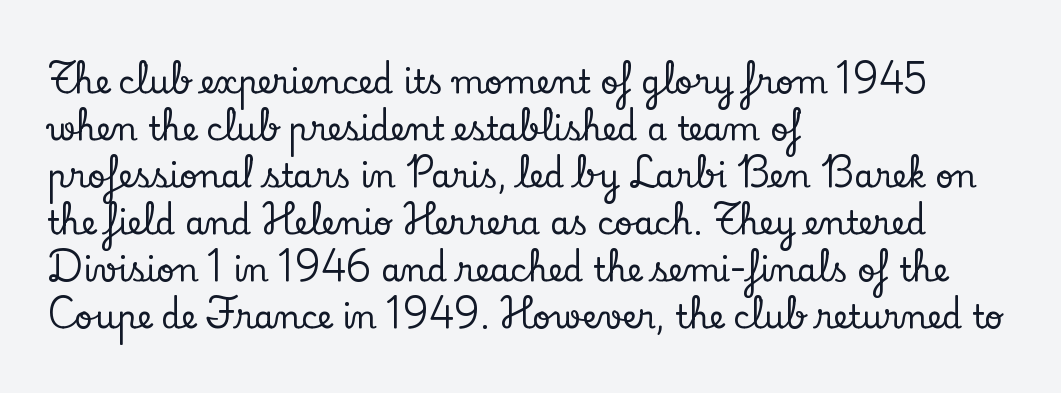
{"serif": "yes", "italic": "no", "width": "normal", "stroke_contrast": "low", "x_height": "small", "monospaced": "no", "underline": "no", "align": "left", "line_spacing": "normal", "line_spacing_ratio": 1.47, "letter_spacing": "normal", "letter_spacing_em": 0.0, "glyph_px": 32}
